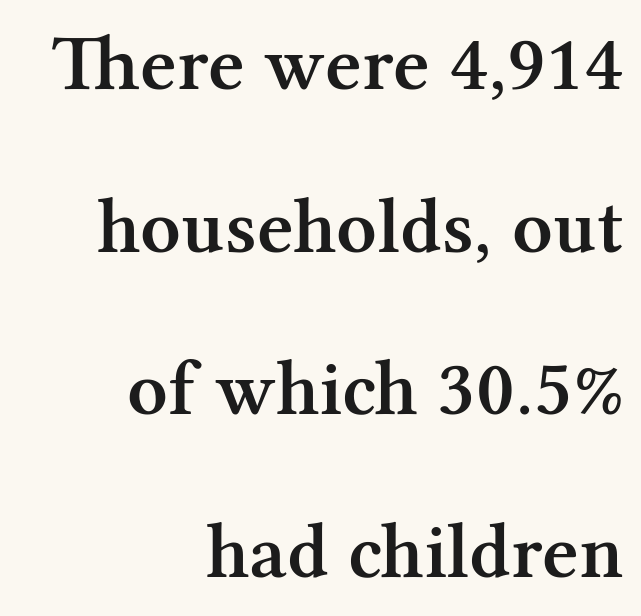
{"serif": "yes", "italic": "no", "bold": "semi", "weight": "semibold", "width": "normal", "stroke_contrast": "medium", "x_height": "medium", "monospaced": "no", "underline": "no", "align": "right", "line_spacing": "loose", "line_spacing_ratio": 2.06, "letter_spacing": "normal", "letter_spacing_em": 0.0, "glyph_px": 79}
